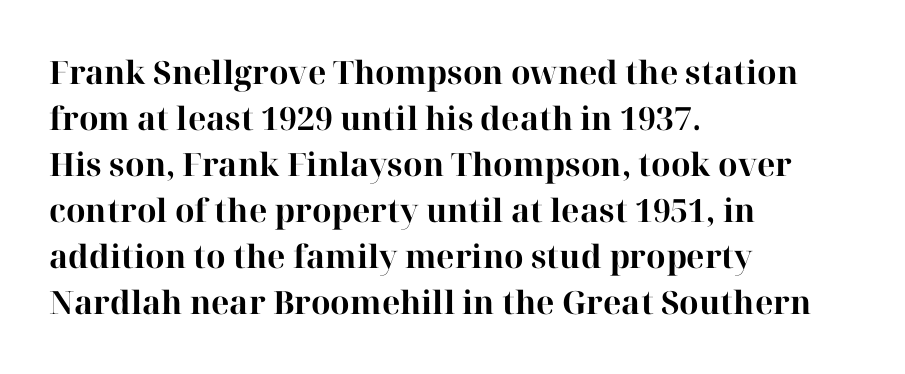
Q: Is the text bold? A: Yes.
Q: Is the text italic (slanted)? A: No, it is upright.
Q: Is the typeface a serif or a sans-serif typeface? A: Serif.
Q: Is the text underlined? A: No.
Q: How is the paragraph aligned? A: Left-aligned.
Q: Is the spacing between letters normal or unusually wide? A: Normal.
Q: Is the spacing between lines tight, normal or loose? A: Normal.
Q: Width (condensed, normal, or wide)? A: Normal.
Q: Stroke contrast? A: High.
Q: x-height? A: Medium.
Q: Monospaced? A: No.
